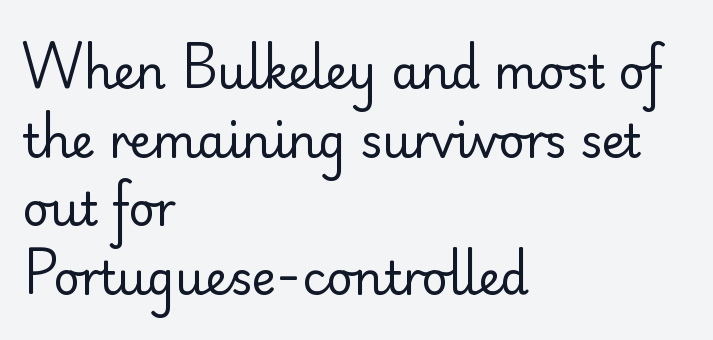
{"serif": "no", "italic": "no", "bold": "no", "weight": "regular", "width": "normal", "stroke_contrast": "low", "x_height": "small", "monospaced": "no", "underline": "no", "align": "left", "line_spacing": "normal", "line_spacing_ratio": 1.49, "letter_spacing": "normal", "letter_spacing_em": 0.0, "glyph_px": 46}
